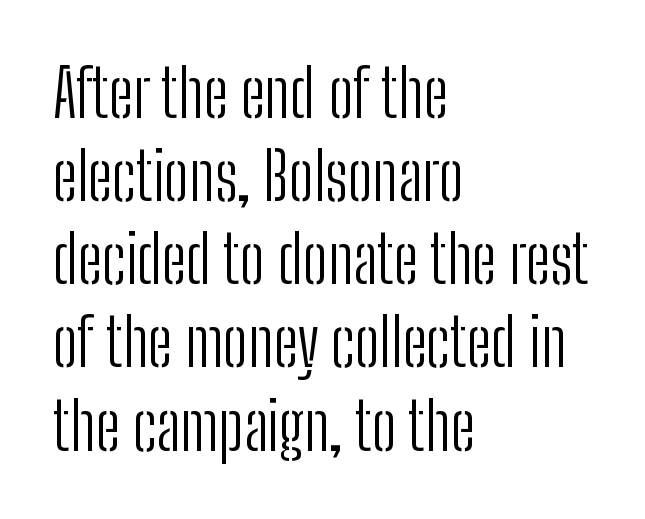
The image shows 66 px light, condensed sans-serif type, upright; set left-aligned, normal line spacing (1.26x), normal letter spacing, not underlined; low stroke contrast and a medium x-height.
